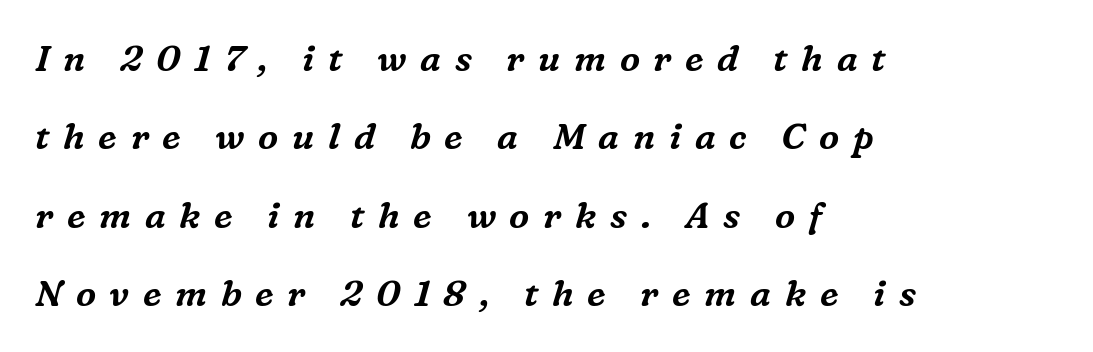
Q: Is the text italic (slanted)? A: Yes, it leans right by about 16 degrees.
Q: Is the typeface a serif or a sans-serif typeface? A: Serif.
Q: Is the text underlined? A: No.
Q: How is the paragraph aligned? A: Left-aligned.
Q: Is the spacing between letters normal or unusually wide? A: Unusually wide.
Q: Is the spacing between lines tight, normal or loose? A: Loose.
Q: Width (condensed, normal, or wide)? A: Normal.
Q: Stroke contrast? A: Medium.
Q: x-height? A: Medium.
Q: Monospaced? A: No.
